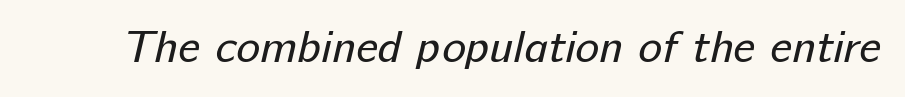
The image shows 45 px regular-weight sans-serif type; set normal letter spacing, not underlined; low stroke contrast and a medium x-height.
